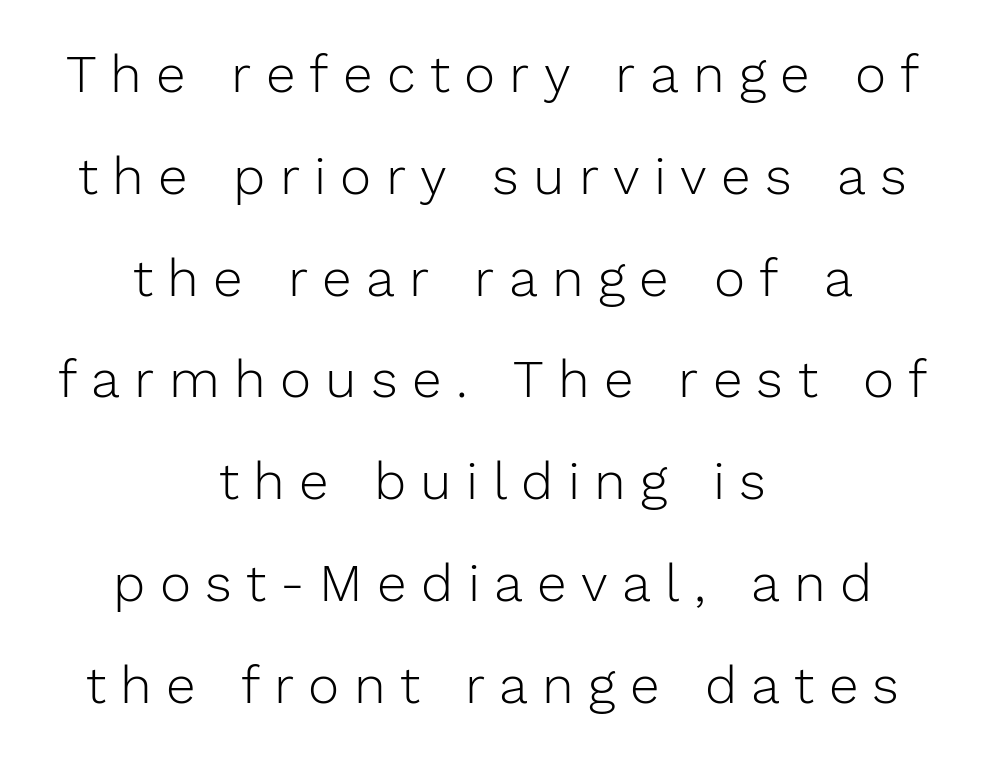
{"serif": "no", "italic": "no", "bold": "no", "weight": "light", "width": "normal", "stroke_contrast": "low", "x_height": "medium", "monospaced": "no", "underline": "no", "align": "center", "line_spacing": "loose", "line_spacing_ratio": 1.92, "letter_spacing": "wide", "letter_spacing_em": 0.27, "glyph_px": 53}
